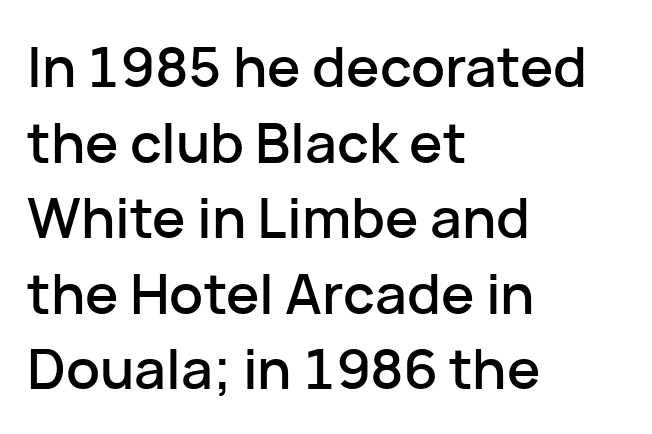
The letters advance in unequal steps, a hallmark of proportional type. Line starts are locked; line ends wander. The gap between lines stays unmarked. Tall strokes in this sample are plumb rather than angled.
